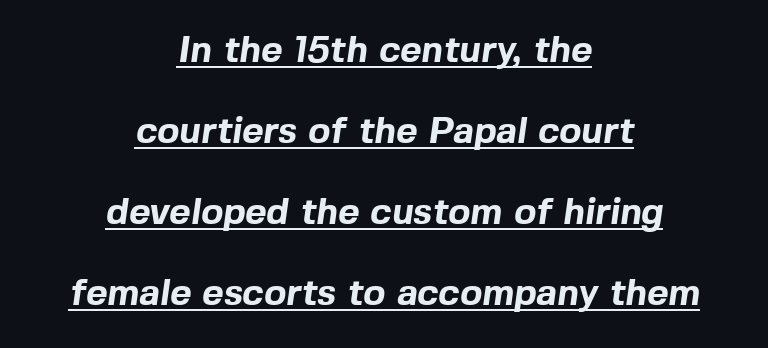
The image shows 37 px bold sans-serif type; set centered, loose line spacing (2.19x), normal letter spacing, underlined; a medium x-height.
